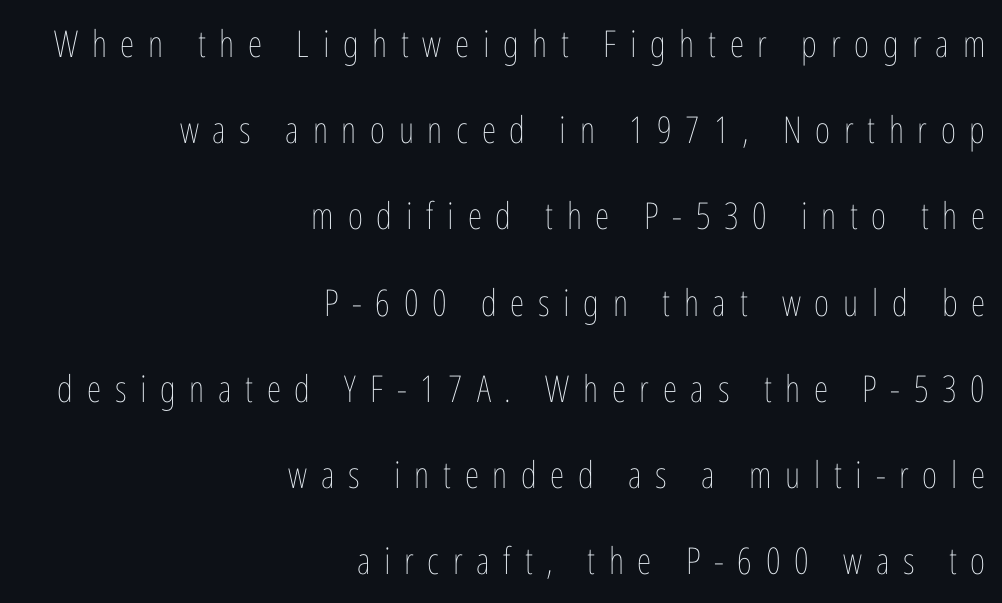
{"italic": "no", "bold": "no", "weight": "thin", "width": "condensed", "stroke_contrast": "low", "x_height": "medium", "monospaced": "no", "underline": "no", "align": "right", "line_spacing": "loose", "line_spacing_ratio": 2.33, "letter_spacing": "wide", "letter_spacing_em": 0.37, "glyph_px": 37}
